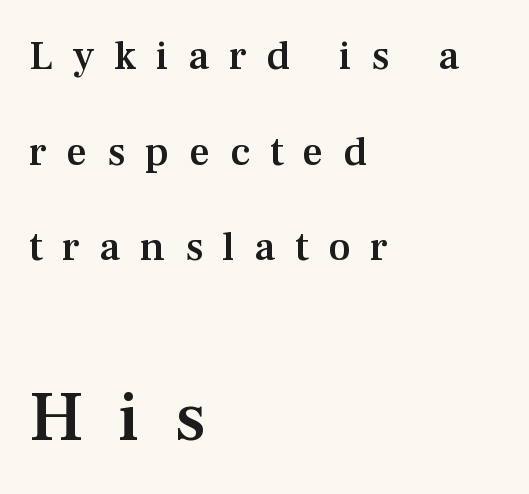
Q: Is the text bold? A: Semi-bold.
Q: Is the text italic (slanted)? A: No, it is upright.
Q: Is the typeface a serif or a sans-serif typeface? A: Serif.
Q: Is the text underlined? A: No.
Q: How is the paragraph aligned? A: Left-aligned.
Q: Is the spacing between letters normal or unusually wide? A: Unusually wide.
Q: Is the spacing between lines tight, normal or loose? A: Loose.
Q: Which block of text is set in a larger size, the first (top) or the second (bottom)? A: The second (bottom) one.
Q: Width (condensed, normal, or wide)? A: Normal.
Q: Stroke contrast? A: Medium.
Q: x-height? A: Medium.
Q: Monospaced? A: No.
